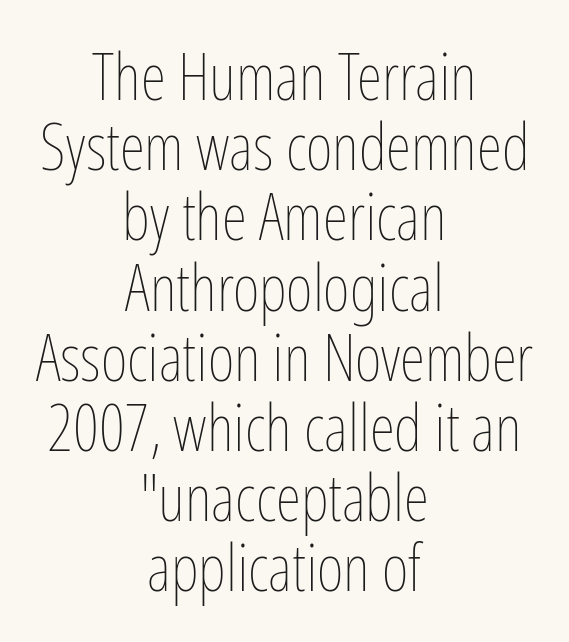
{"italic": "no", "bold": "no", "weight": "thin", "width": "condensed", "stroke_contrast": "low", "x_height": "medium", "monospaced": "no", "underline": "no", "align": "center", "line_spacing": "tight", "line_spacing_ratio": 1.08, "letter_spacing": "normal", "letter_spacing_em": 0.0, "glyph_px": 65}
